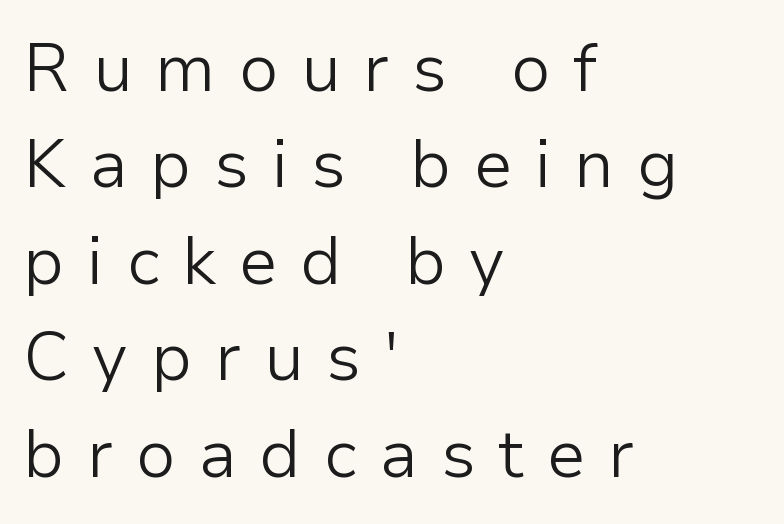
Q: Is the text bold? A: No.
Q: Is the text italic (slanted)? A: No, it is upright.
Q: Is the typeface a serif or a sans-serif typeface? A: Sans-serif.
Q: Is the text underlined? A: No.
Q: How is the paragraph aligned? A: Left-aligned.
Q: Is the spacing between letters normal or unusually wide? A: Unusually wide.
Q: Is the spacing between lines tight, normal or loose? A: Normal.
Q: Width (condensed, normal, or wide)? A: Normal.
Q: Stroke contrast? A: Low.
Q: x-height? A: Medium.
Q: Monospaced? A: No.
